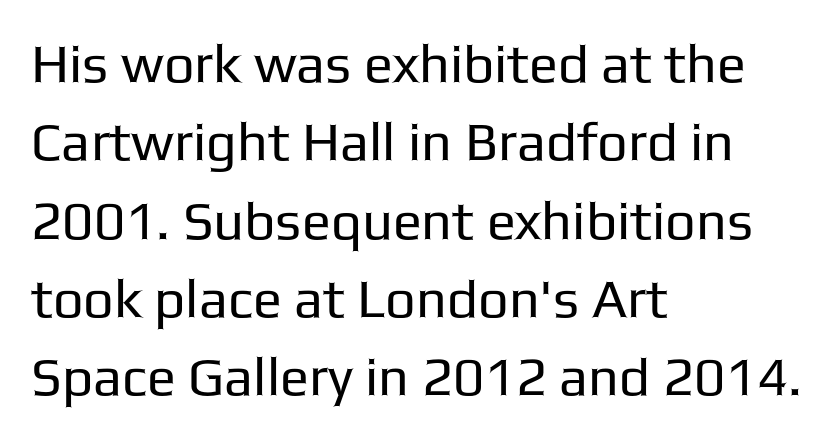
Q: Is the text bold? A: No.
Q: Is the text italic (slanted)? A: No, it is upright.
Q: Is the typeface a serif or a sans-serif typeface? A: Sans-serif.
Q: Is the text underlined? A: No.
Q: How is the paragraph aligned? A: Left-aligned.
Q: Is the spacing between letters normal or unusually wide? A: Normal.
Q: Is the spacing between lines tight, normal or loose? A: Normal.
Q: Width (condensed, normal, or wide)? A: Normal.
Q: Stroke contrast? A: Low.
Q: x-height? A: Medium.
Q: Monospaced? A: No.
